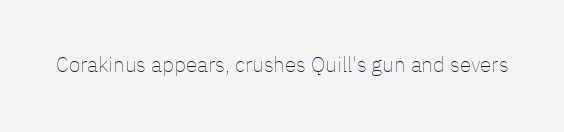
{"italic": "no", "bold": "no", "underline": "no", "letter_spacing": "normal", "letter_spacing_em": 0.0, "glyph_px": 21}
